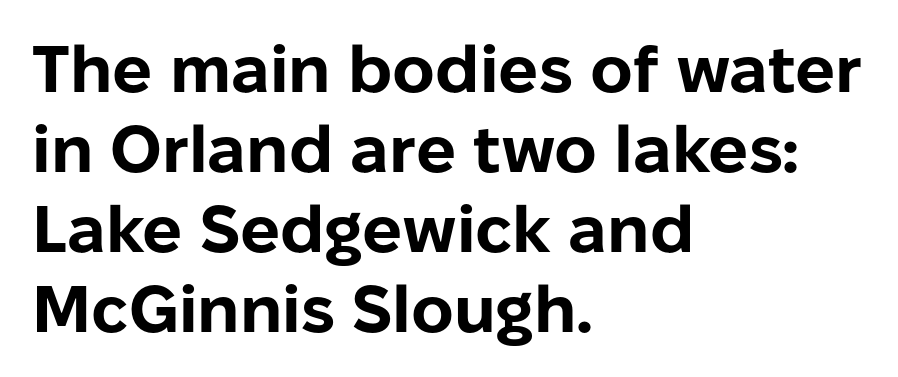
The image shows 66 px bold sans-serif type, upright; set left-aligned, line spacing 1.21x, normal letter spacing, not underlined; low stroke contrast and a medium x-height.
